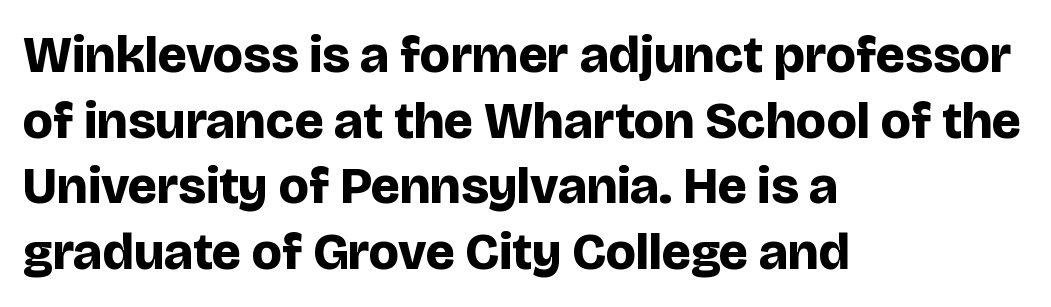
Q: Is the text bold? A: Yes.
Q: Is the text italic (slanted)? A: No, it is upright.
Q: Is the typeface a serif or a sans-serif typeface? A: Sans-serif.
Q: Is the text underlined? A: No.
Q: How is the paragraph aligned? A: Left-aligned.
Q: Is the spacing between letters normal or unusually wide? A: Normal.
Q: Is the spacing between lines tight, normal or loose? A: Normal.
Q: Width (condensed, normal, or wide)? A: Normal.
Q: Stroke contrast? A: Low.
Q: x-height? A: Large.
Q: Monospaced? A: No.
